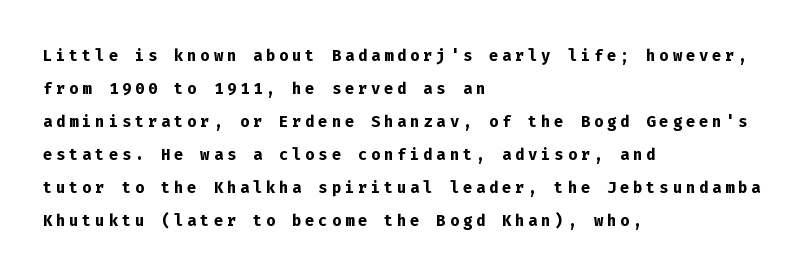
One glance says typical: line gaps are just what's usual. Bare-footed words on every line. Nope, not italic — everything's standing straight. If you drew a ruler down the left edge, every line would touch it. On the weight axis this lands at bold, roughly 700.
